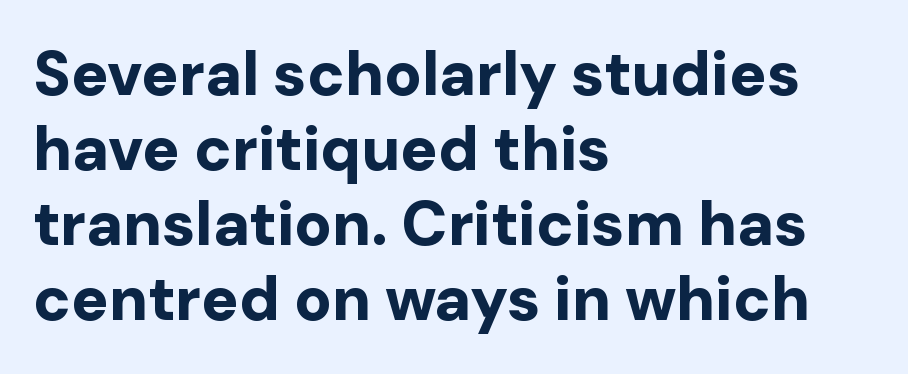
{"serif": "no", "italic": "no", "bold": "yes", "weight": "bold", "width": "normal", "stroke_contrast": "low", "x_height": "medium", "monospaced": "no", "underline": "no", "align": "left", "line_spacing_ratio": 1.21, "letter_spacing": "normal", "letter_spacing_em": 0.0, "glyph_px": 62}
